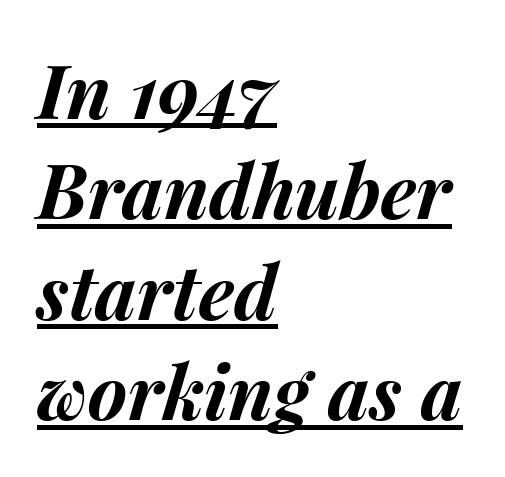
{"italic": "yes", "lean": "right", "slant_degrees": 15, "bold": "yes", "weight": "bold", "width": "normal", "stroke_contrast": "medium", "x_height": "medium", "monospaced": "no", "underline": "yes", "align": "left", "line_spacing": "normal", "line_spacing_ratio": 1.34, "letter_spacing": "normal", "letter_spacing_em": 0.0, "glyph_px": 75}
